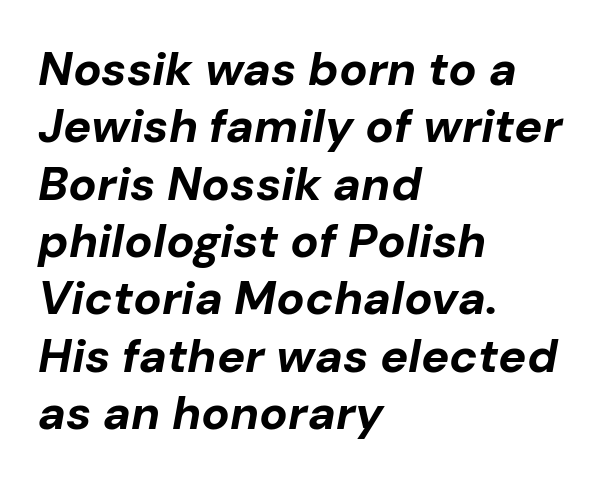
Caption: standard tracking, unaltered. The rendering uses natural spacing where letterforms have individual widths. Left-aligned paragraph, ragged on the right. A dark, heavy texture on the line: the type is bold. The face used here has a pronounced slope to its letters. Anything drawn beneath the words? Only blank space.
